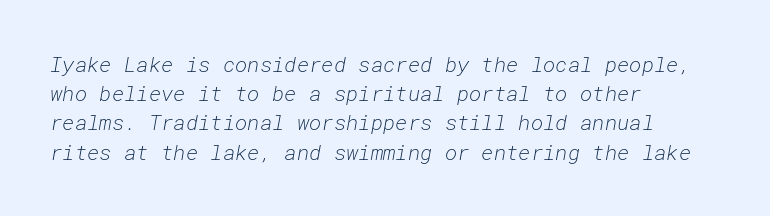
Q: Is the text bold? A: No.
Q: Is the text italic (slanted)? A: Yes, it leans right by about 10 degrees.
Q: Is the text underlined? A: No.
Q: How is the paragraph aligned? A: Left-aligned.
Q: Is the spacing between letters normal or unusually wide? A: Normal.
Q: Is the spacing between lines tight, normal or loose? A: Normal.
